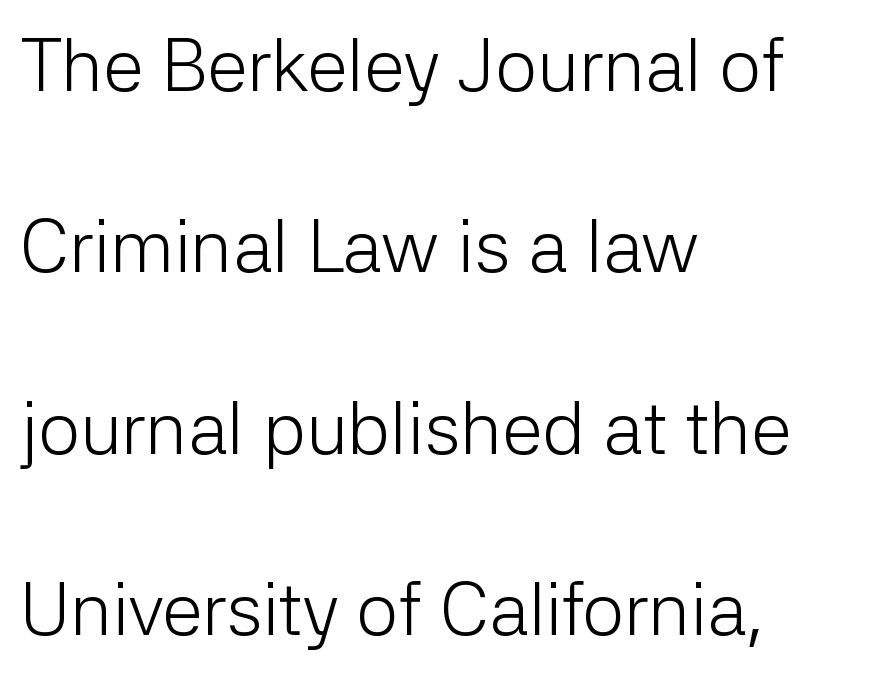
Quick note: not italic, upright. The face used here is proportionally spaced, like ordinary book or web type. The baseline area is clear. Letters have the restrained weight of plain body copy at most.
